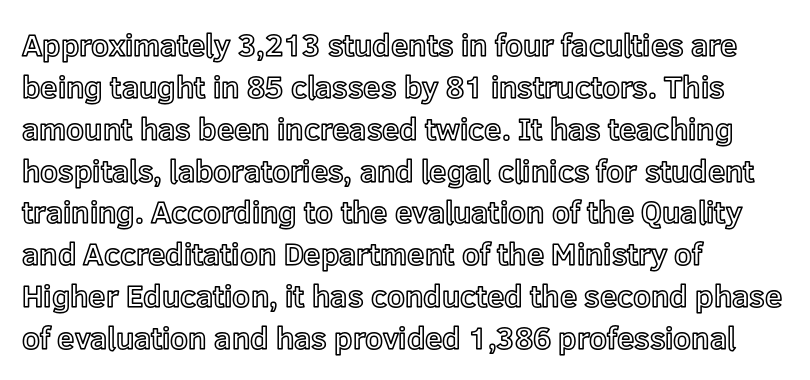
The image shows 31 px text type, upright; set left-aligned, normal line spacing (1.35x), normal letter spacing, not underlined; a medium x-height.
